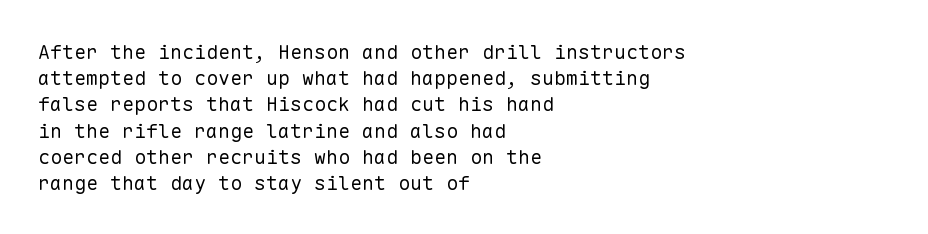
No chunkiness to these letters — they're not bold. Alignment: flush left. Do the letters lean? They stand straight. Horizontal bands of white between lines are of average thickness. Has an underline been added? It has not. Is the letter spacing exaggerated? No — it looks like the ordinary default.
